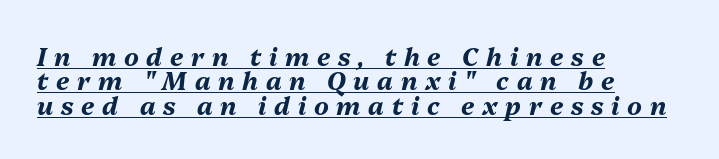
Honestly, the underline is the first thing you notice here. Slanted lettering throughout. One glance says dense: line gaps are narrower than usual. There is plenty of visible air inserted between adjacent glyphs.
